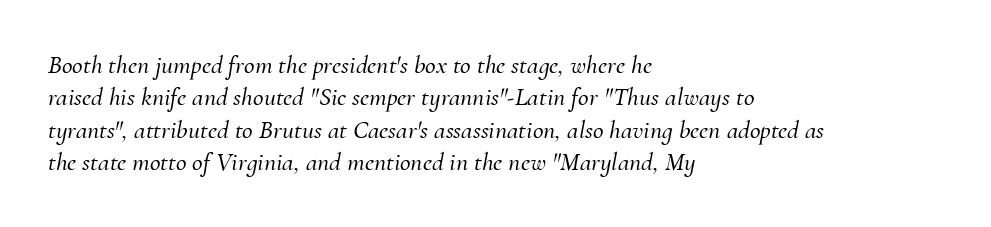
{"italic": "yes", "lean": "right", "slant_degrees": 10, "underline": "no", "align": "left", "line_spacing": "normal", "line_spacing_ratio": 1.25, "letter_spacing": "normal", "letter_spacing_em": 0.0, "glyph_px": 26}
